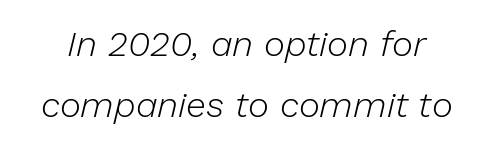
The vertical gap from one line to the next is medium. Weight: not bold — regular or lighter. Glyph-to-glyph distance matches everyday printed text. The passage shown is typed in a proportional face where columns would drift.
